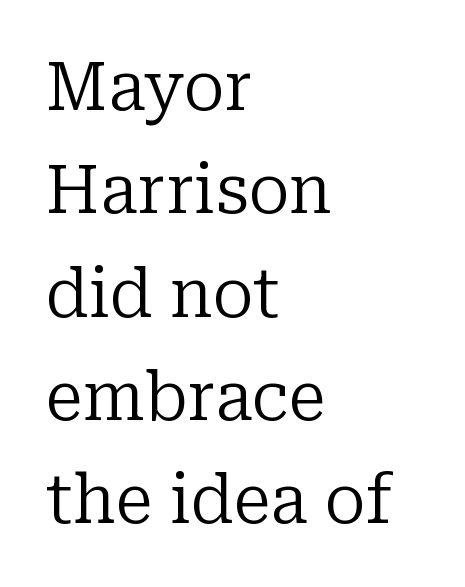
To sum up the face: it has serifs. The gaps between neighbouring characters are ordinary and unremarkable. These lines were composed using upright roman letters. Bare-footed words on every line. A student would call this left alignment; a typographer would say flush left, rag right.
